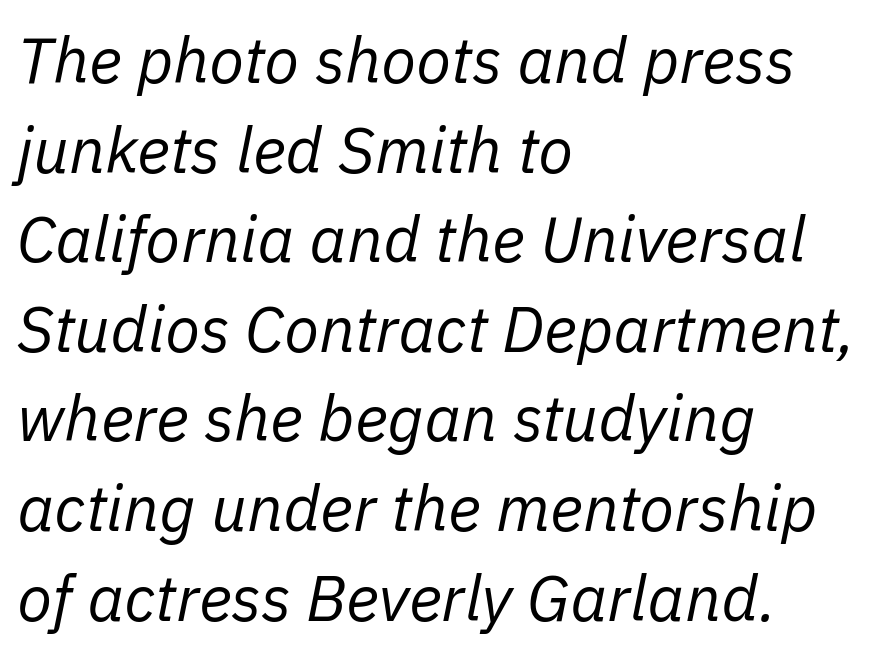
{"italic": "yes", "lean": "right", "slant_degrees": 11, "bold": "no", "weight": "regular", "width": "normal", "stroke_contrast": "low", "x_height": "medium", "monospaced": "no", "underline": "no", "align": "left", "line_spacing": "normal", "line_spacing_ratio": 1.4, "letter_spacing": "normal", "letter_spacing_em": 0.0, "glyph_px": 64}
